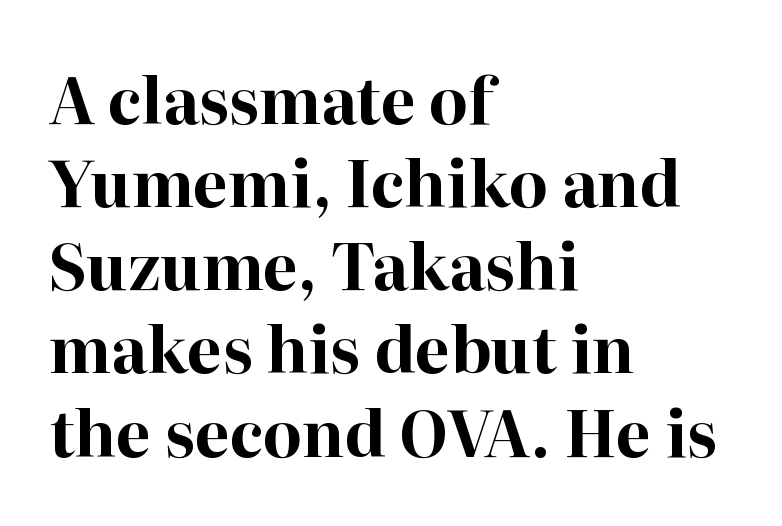
This sample is left-justified, so line endings fall wherever the words run out. Here the glyphs are tracked normally, forming tight word shapes. Is there any slant? The stems are plumb. This sample has the flowing, uneven cadence of proportional lettering. Underline: absent. The strokes are fattened all the way to bold.
